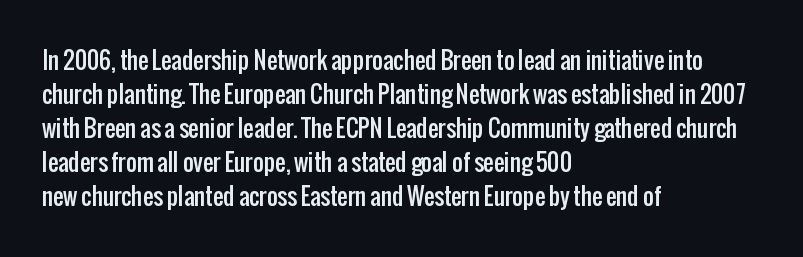
Q: Is the text italic (slanted)? A: No, it is upright.
Q: Is the text underlined? A: No.
Q: How is the paragraph aligned? A: Left-aligned.
Q: Is the spacing between letters normal or unusually wide? A: Normal.
Q: Is the spacing between lines tight, normal or loose? A: Normal.
